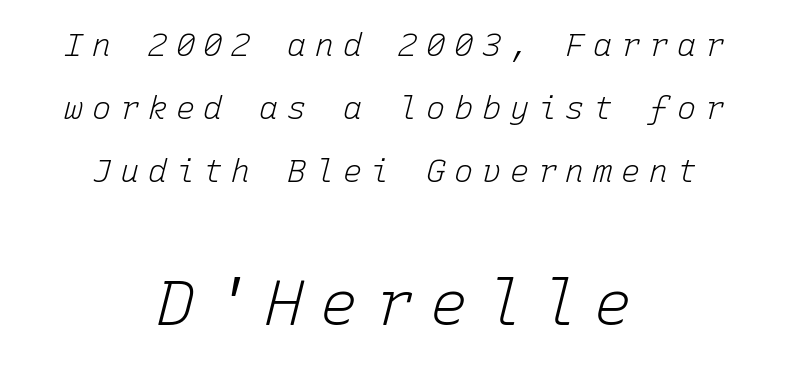
{"italic": "yes", "lean": "right", "slant_degrees": 15, "bold": "no", "weight": "light", "width": "normal", "stroke_contrast": "low", "x_height": "medium", "monospaced": "yes", "underline": "no", "align": "center", "line_spacing": "loose", "line_spacing_ratio": 1.97, "letter_spacing": "wide", "letter_spacing_em": 0.27, "larger_block": "second", "size_ratio": 1.97, "glyph_px": 63}
